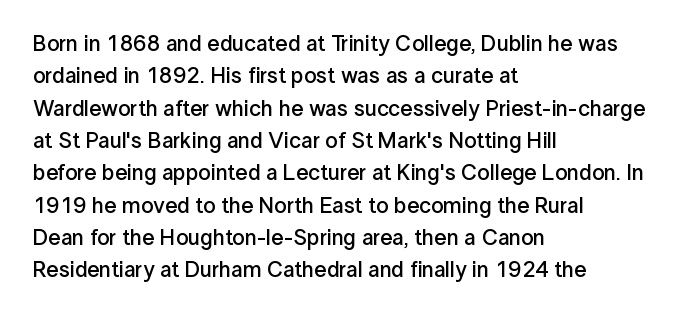
Q: Is the text bold? A: Semi-bold.
Q: Is the text italic (slanted)? A: No, it is upright.
Q: Is the text underlined? A: No.
Q: How is the paragraph aligned? A: Left-aligned.
Q: Is the spacing between letters normal or unusually wide? A: Normal.
Q: Is the spacing between lines tight, normal or loose? A: Normal.
